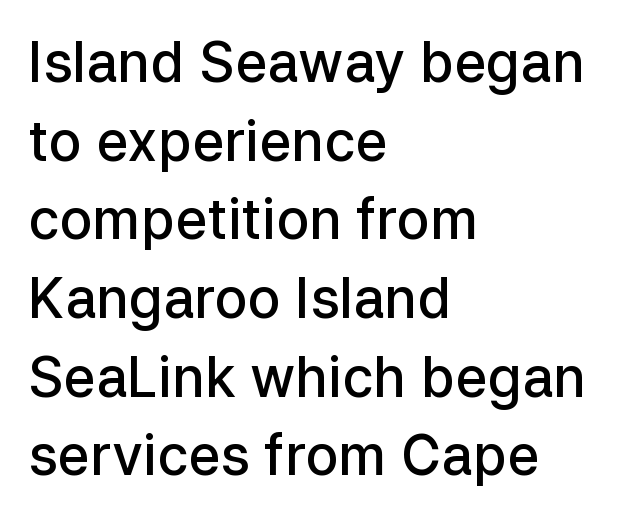
Q: Is the text bold? A: Semi-bold.
Q: Is the text italic (slanted)? A: No, it is upright.
Q: Is the typeface a serif or a sans-serif typeface? A: Sans-serif.
Q: Is the text underlined? A: No.
Q: How is the paragraph aligned? A: Left-aligned.
Q: Is the spacing between letters normal or unusually wide? A: Normal.
Q: Is the spacing between lines tight, normal or loose? A: Normal.
Q: Width (condensed, normal, or wide)? A: Normal.
Q: Stroke contrast? A: Low.
Q: x-height? A: Medium.
Q: Monospaced? A: No.
